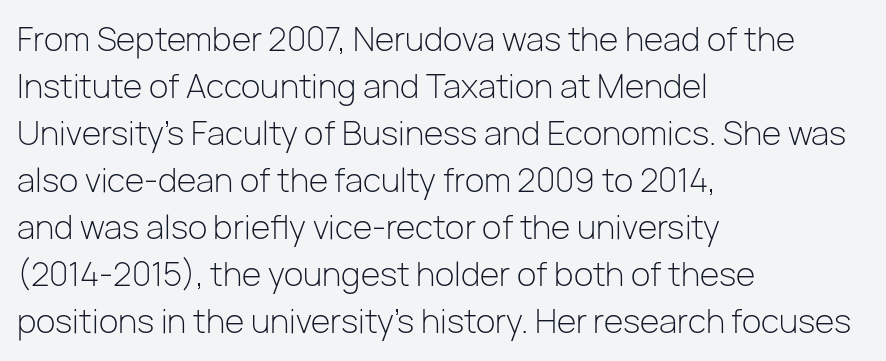
{"serif": "no", "italic": "no", "bold": "no", "weight": "light", "width": "normal", "stroke_contrast": "low", "x_height": "medium", "monospaced": "no", "underline": "no", "align": "left", "line_spacing": "normal", "line_spacing_ratio": 1.47, "letter_spacing": "normal", "letter_spacing_em": 0.0, "glyph_px": 32}
